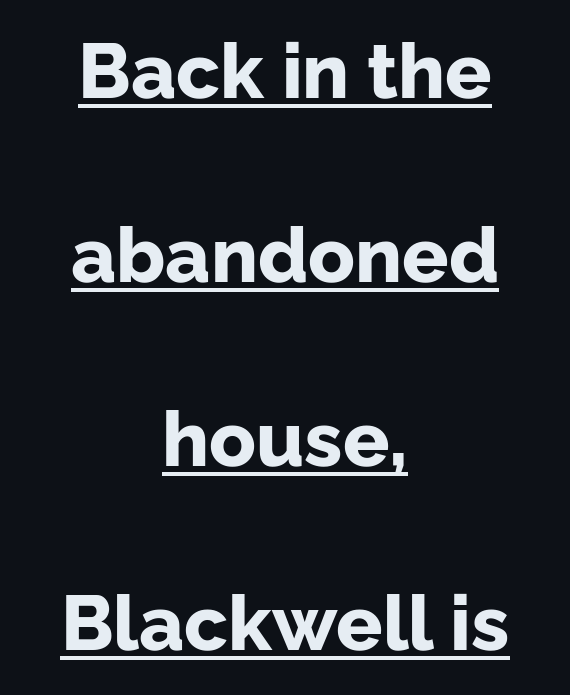
Honestly, the underline is the first thing you notice here. Emphasis by weight is at full strength: bold. The whitespace from short lines is split evenly between both sides. Posture: upright roman. Check where the strokes stop: nothing finishes them off — pure sans.
